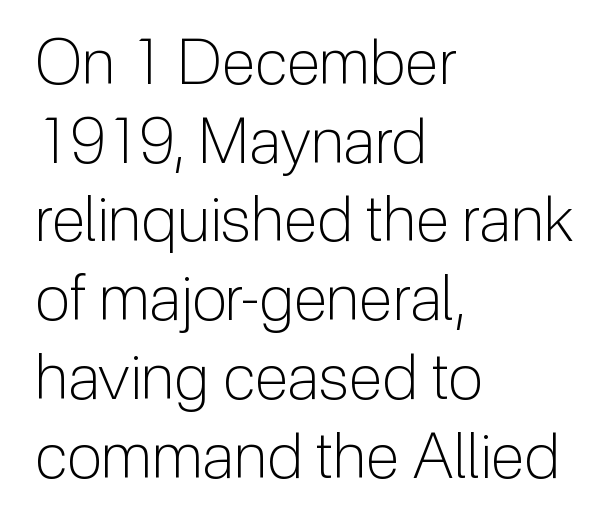
The image shows 63 px light sans-serif type, upright; set left-aligned, normal line spacing (1.25x), normal letter spacing, not underlined; low stroke contrast and a medium x-height.
